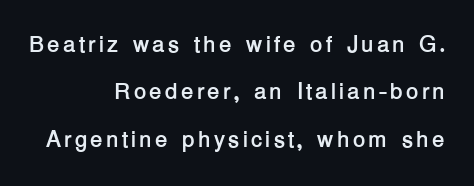
The image shows 23 px bold type, upright; set right-aligned, loose line spacing (2.06x), not underlined.
